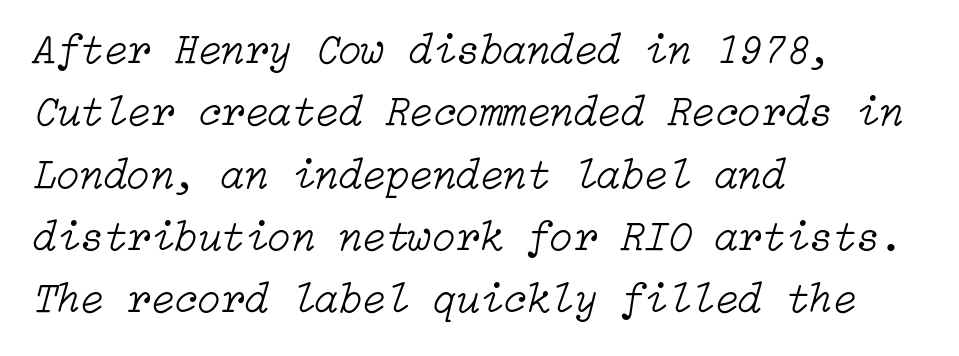
Clear beneath every line of the passage. Vertical stems look standard width or narrower in stroke. Compared with typical paragraphs, the rows here are spaced about the same. Glyph-to-glyph distance matches everyday printed text. Left-aligned paragraph, ragged on the right. Would a proofreader flag this as italicized? Yes.
